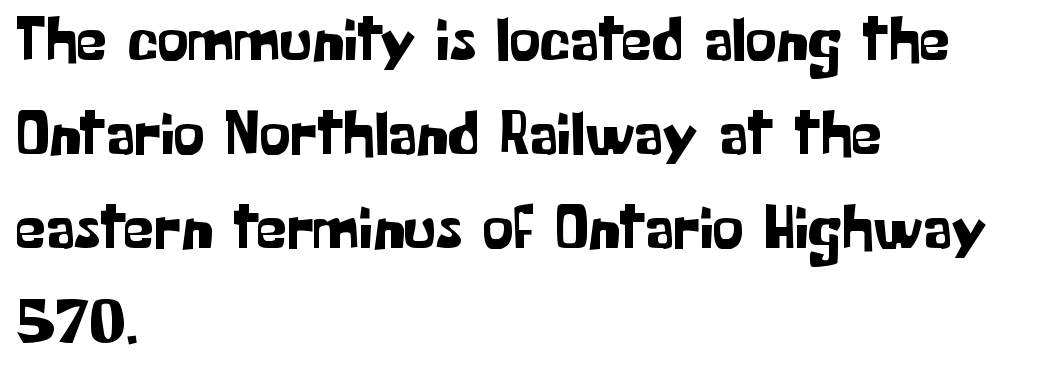
{"serif": "no", "italic": "no", "width": "normal", "stroke_contrast": "low", "x_height": "medium", "monospaced": "no", "underline": "no", "align": "left", "line_spacing": "normal", "line_spacing_ratio": 1.52, "letter_spacing": "normal", "letter_spacing_em": 0.0, "glyph_px": 62}
